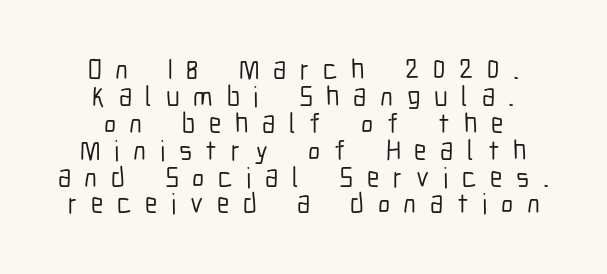
Caption: expanded tracking, letters set apart. The specimen reads as upright at a glance. The designer went with a sans here, leaving each stem footless. The block of text is dense from top to bottom, with scant space between rows.
